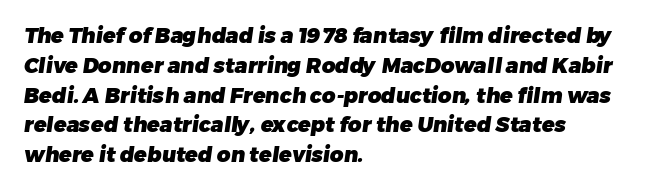
The image shows 21 px bold type; set left-aligned, normal line spacing (1.42x), normal letter spacing, not underlined.
